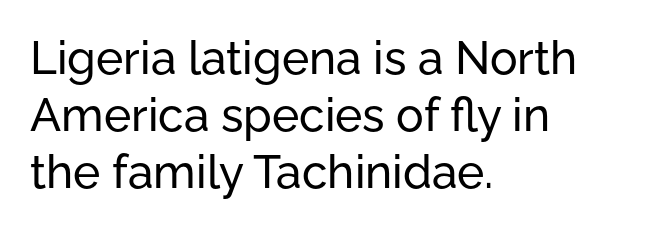
Letter spacing: default. Does the copy run flush right? No — it runs flush left. Check the space under the baseline: it is left empty. Looks like regular typesetting: each glyph gets only the width it needs. Quick note: not italic, upright. This is sans-serif lettering, the kind often seen on screens and signage.
